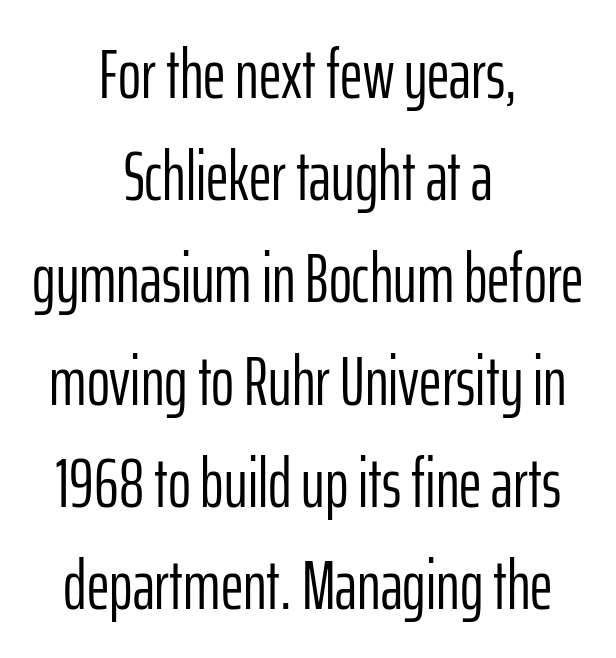
{"serif": "no", "italic": "no", "bold": "no", "weight": "light", "width": "condensed", "stroke_contrast": "low", "x_height": "medium", "monospaced": "no", "underline": "no", "align": "center", "line_spacing": "normal", "line_spacing_ratio": 1.46, "letter_spacing": "normal", "letter_spacing_em": 0.0, "glyph_px": 70}
